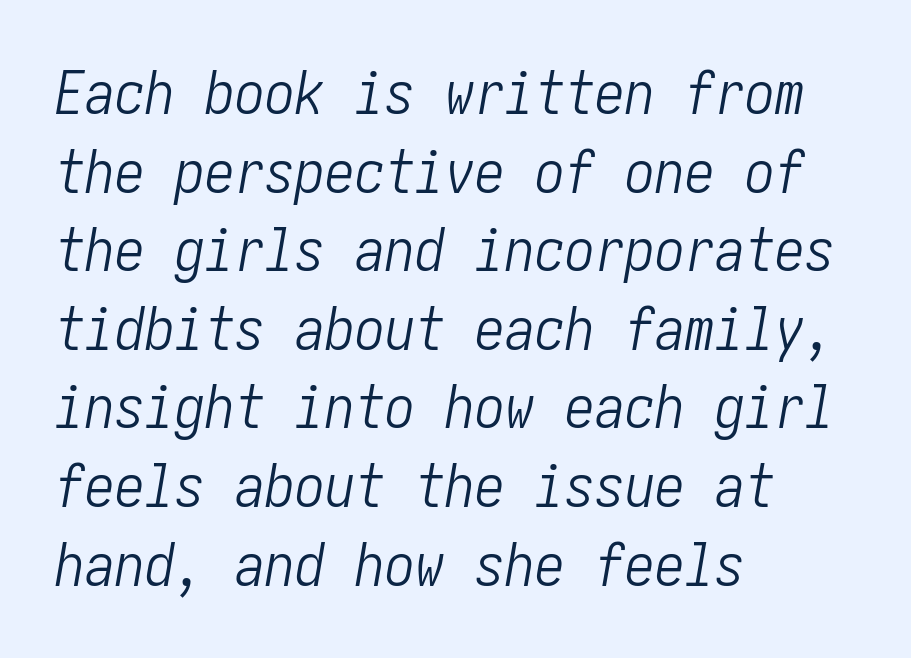
{"italic": "yes", "lean": "right", "slant_degrees": 10, "bold": "no", "weight": "light", "width": "condensed", "stroke_contrast": "low", "x_height": "medium", "underline": "no", "align": "left", "line_spacing": "normal", "line_spacing_ratio": 1.31, "letter_spacing": "normal", "letter_spacing_em": 0.0, "glyph_px": 60}
